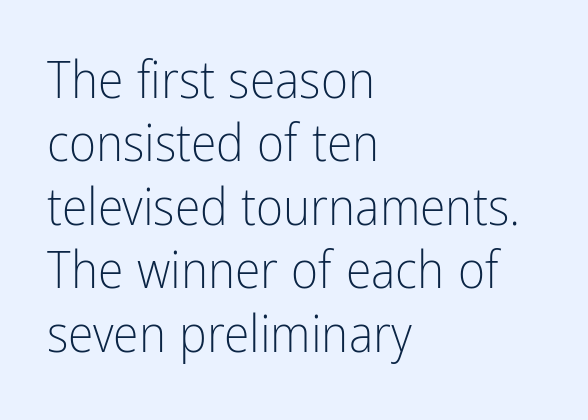
Font category for this specimen: sans-serif. No extra ink here — the face is not bold. Line starts are locked; line ends wander. The font's upright variant was chosen for this text. The letters sit at their default tracking, neither squeezed nor spread. Is this a fixed-width face? No — the glyphs have proportional, varying widths.
